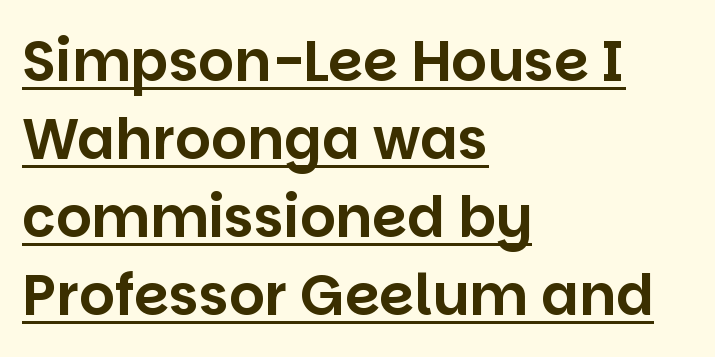
The image shows 56 px sans-serif type, upright; set left-aligned, normal line spacing (1.39x), normal letter spacing, underlined; low stroke contrast and a large x-height.
